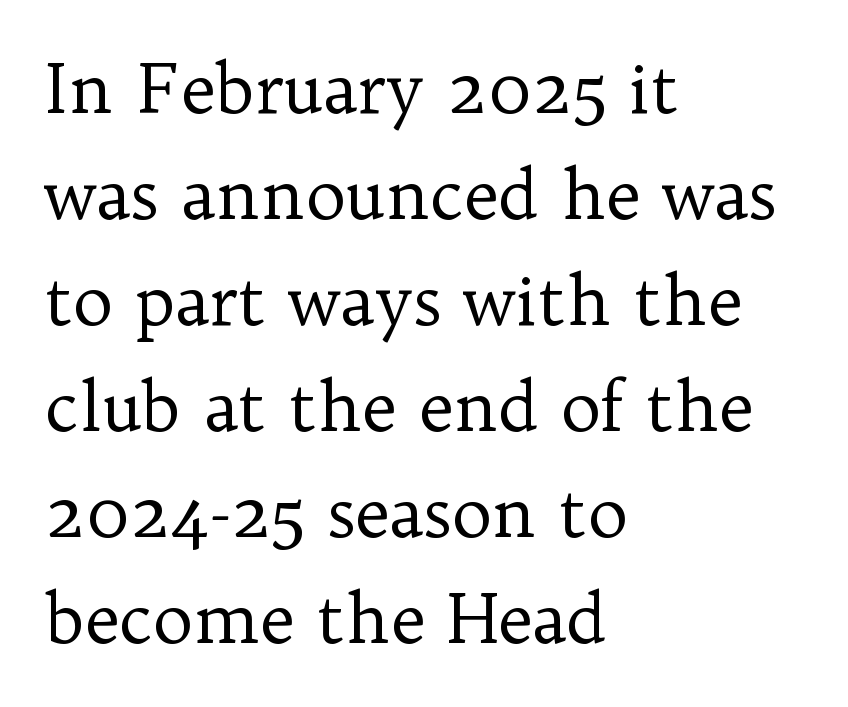
The letters advance in unequal steps, a hallmark of proportional type. Honestly, the row spacing looks completely unremarkable. The axis of the letterforms is exactly vertical. The passage shown is not bold in any degree. Is the letter spacing exaggerated? No — it looks like the ordinary default.
